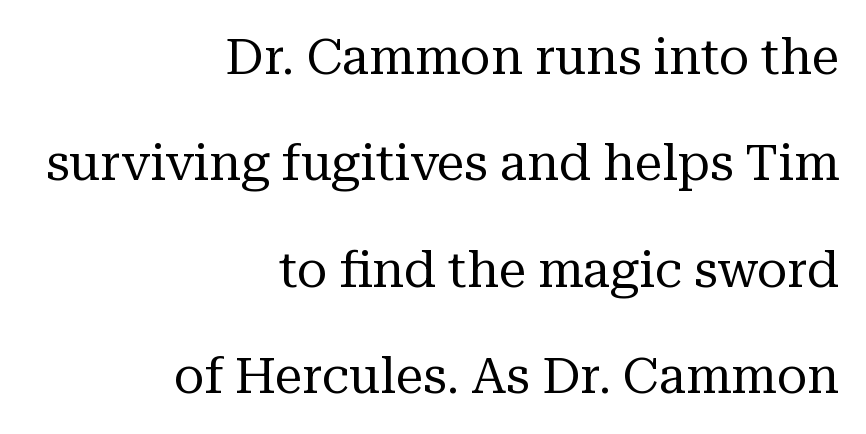
The image shows 50 px regular-weight serif type, upright; set right-aligned, loose line spacing (2.13x), normal letter spacing, not underlined; medium stroke contrast and a medium x-height.
